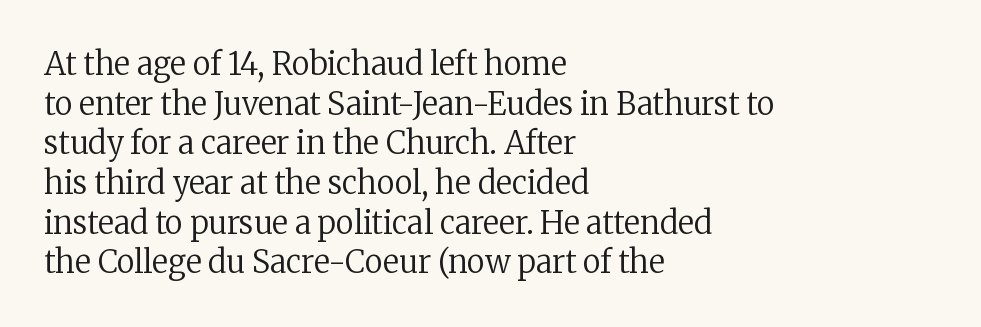
The image shows 31 px regular-weight serif type, upright; set left-aligned, normal line spacing (1.28x), normal letter spacing, not underlined; low stroke contrast and a medium x-height.
